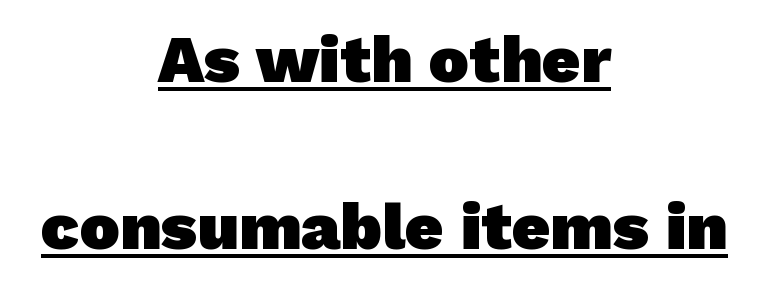
The image shows 67 px heavy sans-serif type; set centered, loose line spacing (2.49x), normal letter spacing, underlined; low stroke contrast and a medium x-height.
